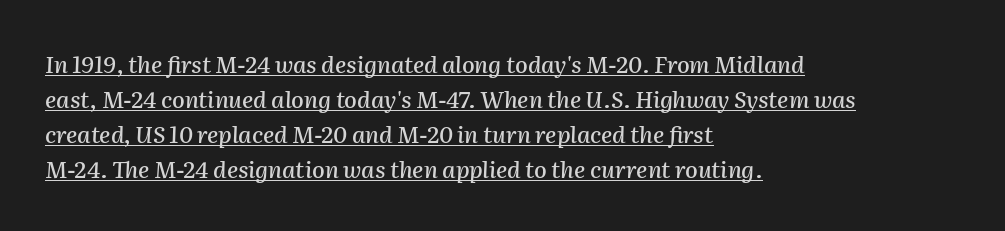
{"italic": "yes", "lean": "right", "slant_degrees": 2, "underline": "yes", "align": "left", "line_spacing": "normal", "line_spacing_ratio": 1.52, "letter_spacing": "normal", "letter_spacing_em": 0.0, "glyph_px": 23}
